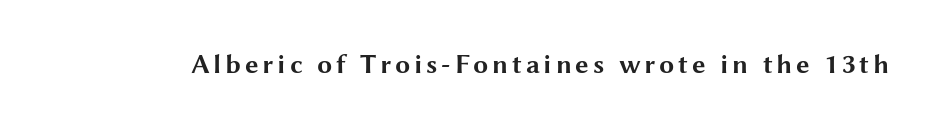
Q: Is the text bold? A: Yes.
Q: Is the text italic (slanted)? A: No, it is upright.
Q: Is the text underlined? A: No.
